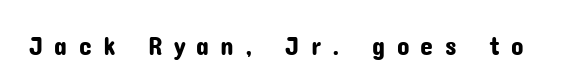
The image shows 26 px text type, upright; set unusually wide letter spacing (+0.43 em), not underlined.
